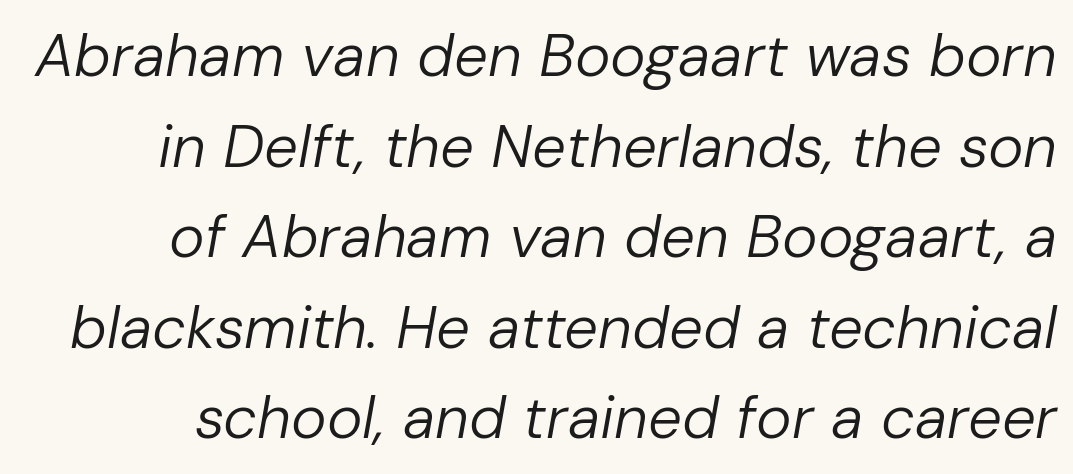
Q: Is the text bold? A: No.
Q: Is the text italic (slanted)? A: Yes, it leans right by about 10 degrees.
Q: Is the text underlined? A: No.
Q: Is the spacing between letters normal or unusually wide? A: Normal.
Q: Is the spacing between lines tight, normal or loose? A: Normal.
Q: Width (condensed, normal, or wide)? A: Normal.
Q: Stroke contrast? A: Low.
Q: x-height? A: Medium.
Q: Monospaced? A: No.
